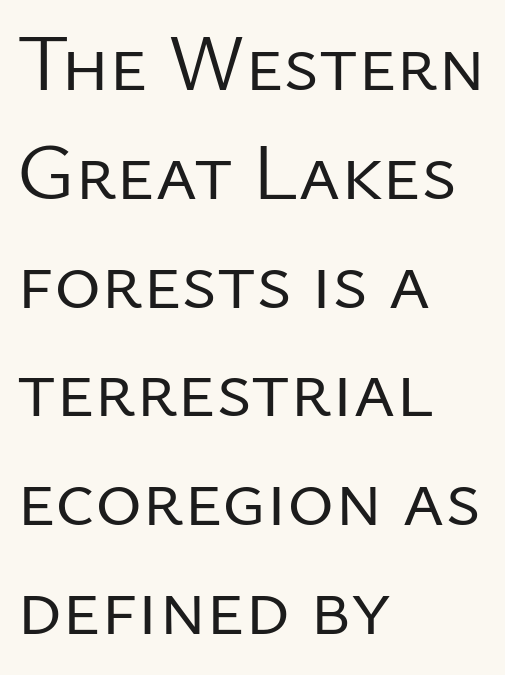
{"serif": "no", "italic": "no", "bold": "no", "weight": "regular", "width": "normal", "stroke_contrast": "low", "x_height": "medium", "monospaced": "no", "underline": "no", "align": "left", "line_spacing": "normal", "line_spacing_ratio": 1.36, "letter_spacing": "normal", "letter_spacing_em": 0.0, "glyph_px": 80}
